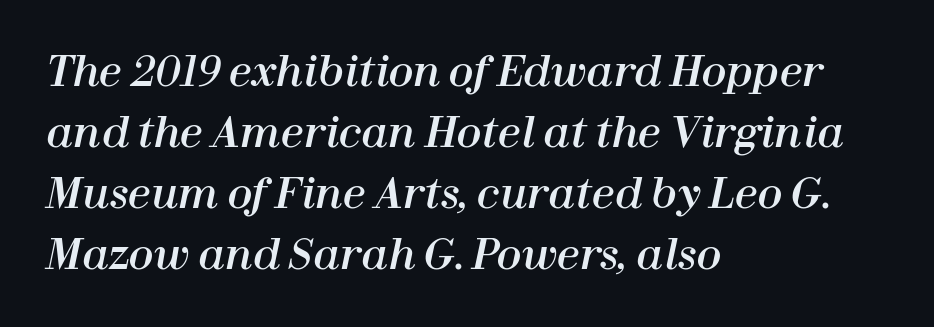
Q: Is the text italic (slanted)? A: Yes, it leans right by about 12 degrees.
Q: Is the text underlined? A: No.
Q: How is the paragraph aligned? A: Left-aligned.
Q: Is the spacing between letters normal or unusually wide? A: Normal.
Q: Is the spacing between lines tight, normal or loose? A: Normal.
Q: Width (condensed, normal, or wide)? A: Normal.
Q: Stroke contrast? A: High.
Q: x-height? A: Medium.
Q: Monospaced? A: No.
